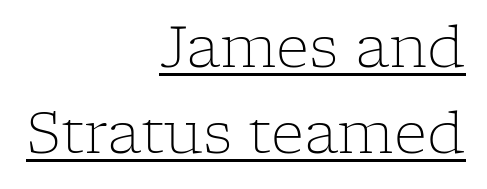
{"serif": "yes", "italic": "no", "bold": "no", "weight": "light", "width": "normal", "stroke_contrast": "low", "x_height": "medium", "monospaced": "no", "underline": "yes", "align": "right", "line_spacing": "normal", "line_spacing_ratio": 1.48, "letter_spacing": "normal", "letter_spacing_em": 0.0, "glyph_px": 58}
